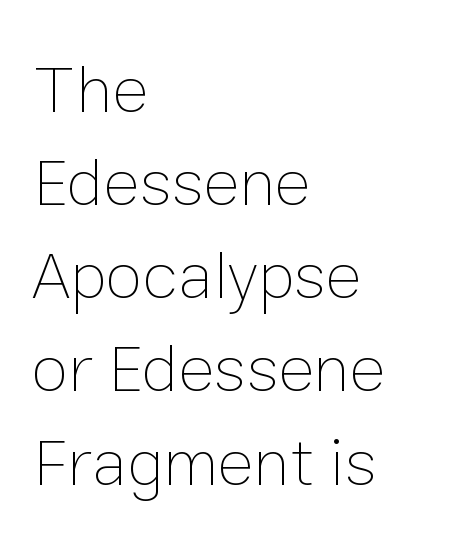
Q: Is the text bold? A: No.
Q: Is the text italic (slanted)? A: No, it is upright.
Q: Is the text underlined? A: No.
Q: How is the paragraph aligned? A: Left-aligned.
Q: Is the spacing between letters normal or unusually wide? A: Normal.
Q: Is the spacing between lines tight, normal or loose? A: Normal.
Q: Width (condensed, normal, or wide)? A: Normal.
Q: Stroke contrast? A: Low.
Q: x-height? A: Medium.
Q: Monospaced? A: No.
